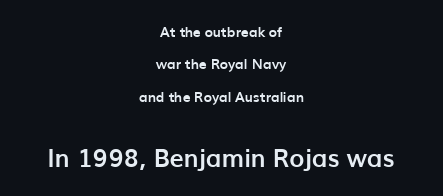
{"italic": "no", "bold": "yes", "underline": "no", "align": "center", "line_spacing": "loose", "line_spacing_ratio": 2.31, "letter_spacing": "normal", "letter_spacing_em": 0.0, "larger_block": "second", "size_ratio": 1.79, "glyph_px": 25}
